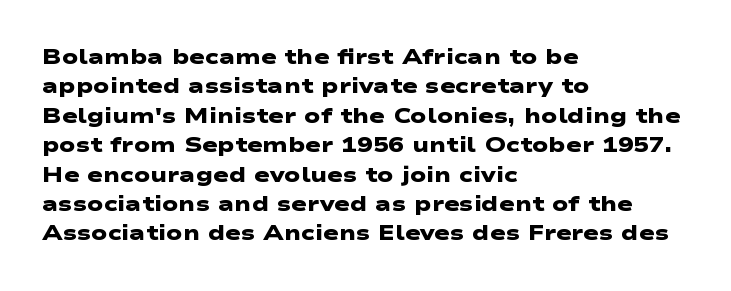
Quick note: interline space is typical. These lines are set flush left with a ragged right edge. Nothing unusual about the tracking: characters are spaced as the font intends. Decoration check: the copy has no underline. Heavy, bold letterforms.
